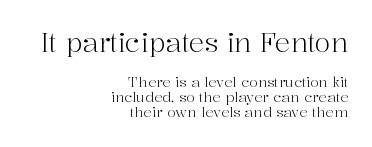
{"italic": "no", "bold": "no", "underline": "no", "align": "right", "line_spacing": "tight", "line_spacing_ratio": 1.06, "letter_spacing": "normal", "letter_spacing_em": 0.0, "larger_block": "first", "size_ratio": 1.86, "glyph_px": 26}
